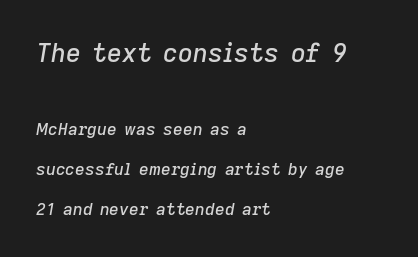
Q: Is the text italic (slanted)? A: Yes, it leans right by about 9 degrees.
Q: Is the text underlined? A: No.
Q: How is the paragraph aligned? A: Left-aligned.
Q: Is the spacing between letters normal or unusually wide? A: Normal.
Q: Is the spacing between lines tight, normal or loose? A: Loose.
Q: Which block of text is set in a larger size, the first (top) or the second (bottom)? A: The first (top) one.
